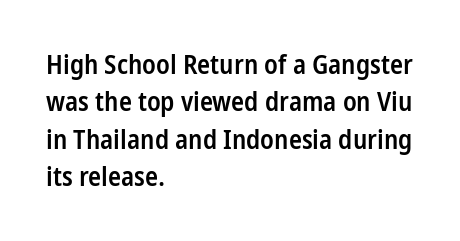
{"italic": "no", "bold": "semi", "underline": "no", "align": "left", "line_spacing": "normal", "line_spacing_ratio": 1.38, "letter_spacing": "normal", "letter_spacing_em": 0.0, "glyph_px": 27}
